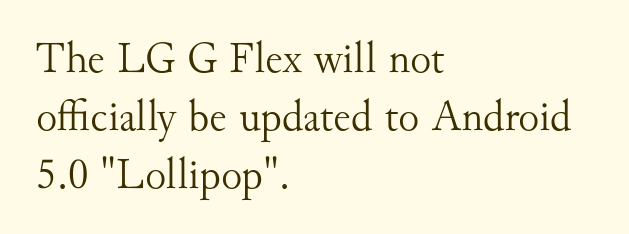
Q: Is the text bold? A: No.
Q: Is the text italic (slanted)? A: No, it is upright.
Q: Is the typeface a serif or a sans-serif typeface? A: Serif.
Q: Is the text underlined? A: No.
Q: How is the paragraph aligned? A: Left-aligned.
Q: Is the spacing between letters normal or unusually wide? A: Normal.
Q: Is the spacing between lines tight, normal or loose? A: Normal.
Q: Width (condensed, normal, or wide)? A: Normal.
Q: Stroke contrast? A: Medium.
Q: x-height? A: Small.
Q: Monospaced? A: No.
